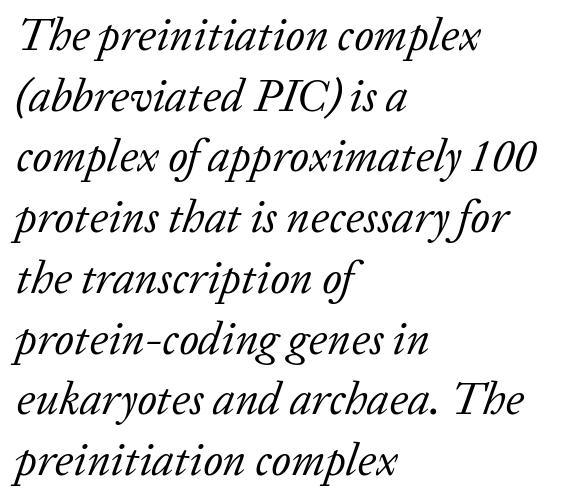
Q: Is the text bold? A: No.
Q: Is the text italic (slanted)? A: Yes, it leans right by about 20 degrees.
Q: Is the typeface a serif or a sans-serif typeface? A: Serif.
Q: Is the text underlined? A: No.
Q: How is the paragraph aligned? A: Left-aligned.
Q: Is the spacing between letters normal or unusually wide? A: Normal.
Q: Is the spacing between lines tight, normal or loose? A: Normal.
Q: Width (condensed, normal, or wide)? A: Normal.
Q: Stroke contrast? A: Low.
Q: x-height? A: Medium.
Q: Monospaced? A: No.
